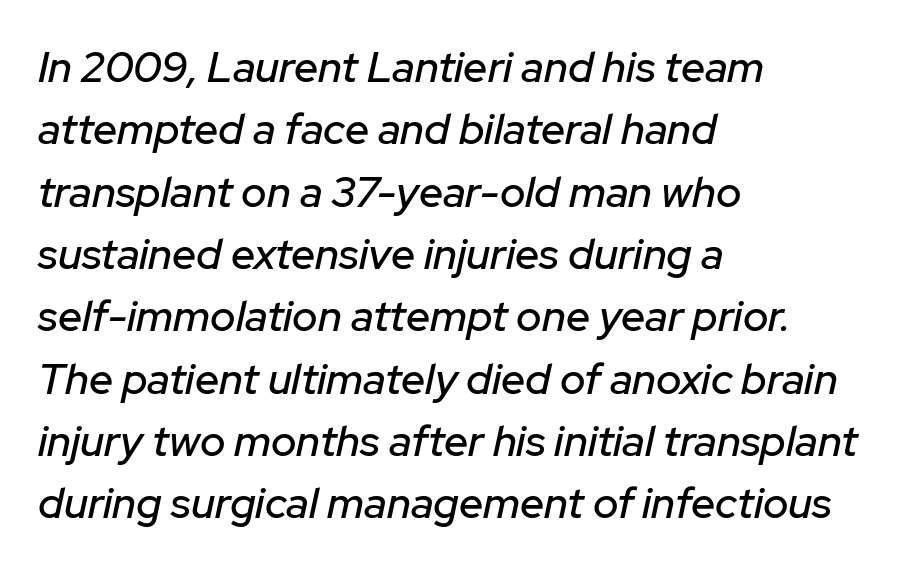
A bare baseline throughout the passage. The rendering anchors every line to the left-hand side. Character widths vary here, with narrow letters taking less room than wide ones. Here the glyphs are tracked normally, forming tight word shapes. Compared with ordinary roman type, these characters are visibly tilted.
